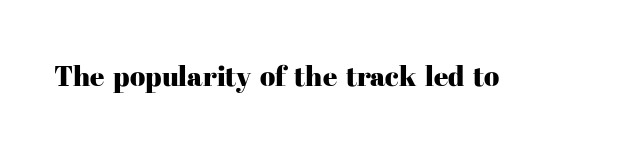
Font category for this specimen: serif. The letters advance in unequal steps, a hallmark of proportional type. The baseline area is clear. This sample uses plain, unmodified letter spacing. Every character sits straight up, as roman type does.
